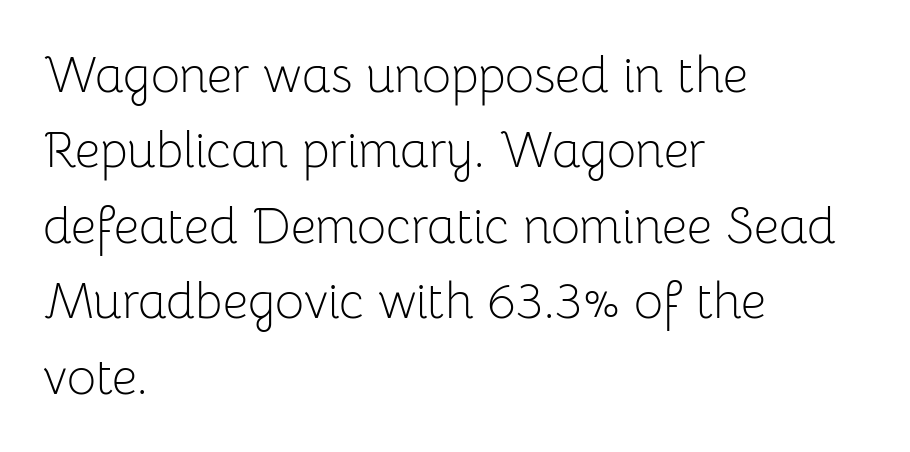
The image shows 50 px light sans-serif type, upright; set left-aligned, normal line spacing (1.51x), normal letter spacing, not underlined; low stroke contrast and a medium x-height.
